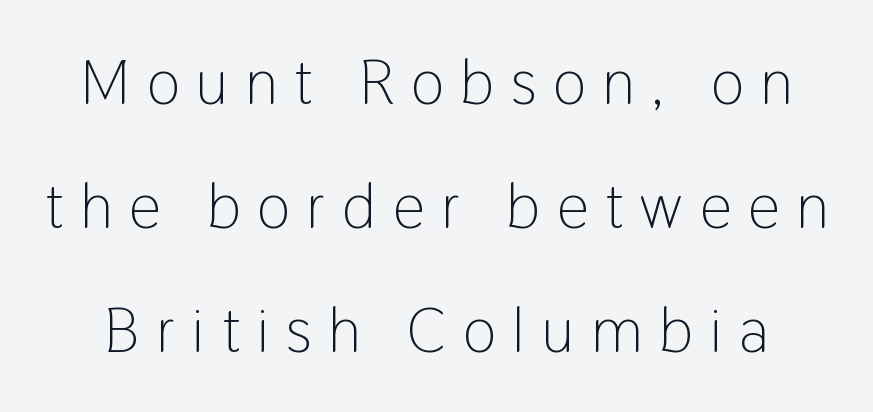
This sample has the flowing, uneven cadence of proportional lettering. A typesetter would mark this as roman, not italic. This sample uses expanded letter spacing, leaving extra air between glyphs. To sum up the face: it is a sans, with no serifs. Anything drawn beneath the words? Only blank space.
